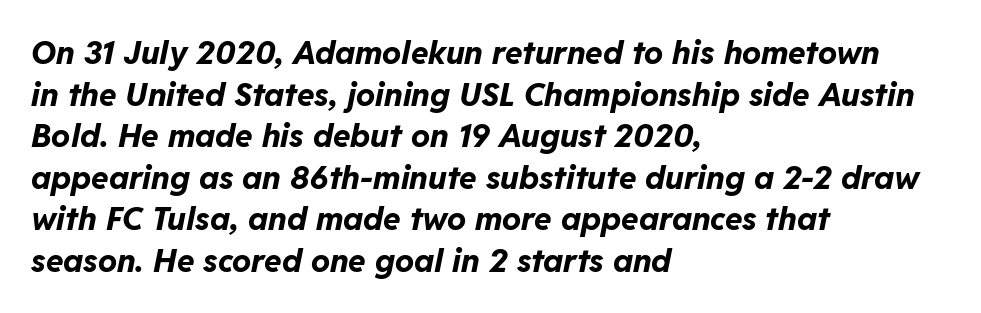
Slant detected: the letters are inclined. The line texture is even and compact thanks to regular tracking. A typesetter would call this proportional, since set widths differ per character. Short and long lines alike share a common starting point at left. The designer left line spacing at the default. The passage shown is not underscored anywhere.
